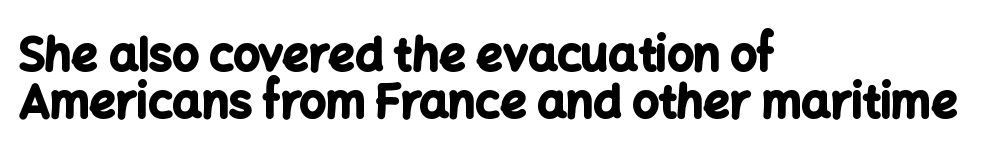
{"serif": "no", "italic": "no", "bold": "yes", "weight": "bold", "width": "normal", "stroke_contrast": "low", "x_height": "medium", "monospaced": "no", "underline": "no", "align": "left", "line_spacing": "tight", "line_spacing_ratio": 1.03, "letter_spacing": "normal", "letter_spacing_em": 0.0, "glyph_px": 46}
